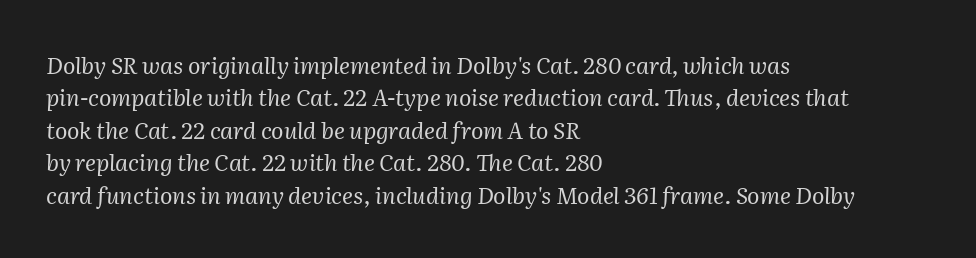
The image shows 23 px text type, italic (leaning right); set left-aligned, normal line spacing (1.41x), normal letter spacing, not underlined.
